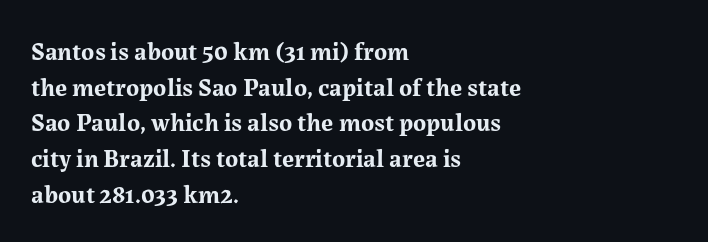
This rendering leaves character spacing at its baseline value. Any mark beneath the type? The region is blank. This is roman type, the default non-slanted kind. Pretty heavy lettering here — definitely bold. Notice how descenders clear the ascenders below comfortably — that's standard leading. All the whitespace from short lines collects on the right.
